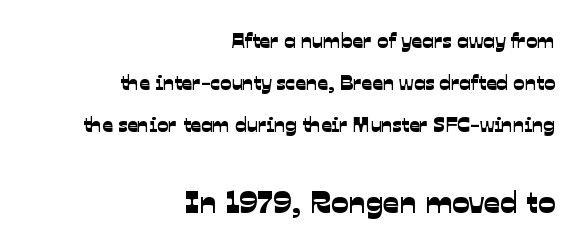
{"serif": "no", "width": "normal", "stroke_contrast": "low", "x_height": "medium", "monospaced": "no", "underline": "no", "align": "right", "line_spacing": "loose", "line_spacing_ratio": 2.01, "letter_spacing": "normal", "letter_spacing_em": 0.0, "larger_block": "second", "size_ratio": 1.52, "glyph_px": 32}
